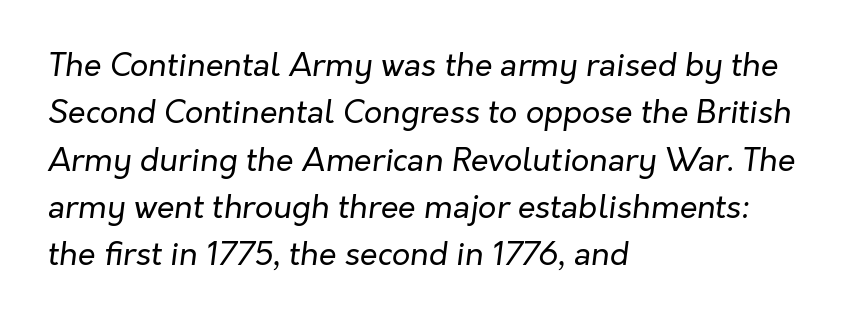
The image shows 32 px regular-weight type, italic (leaning right); set left-aligned, normal line spacing (1.48x), normal letter spacing, not underlined; low stroke contrast and a medium x-height.
